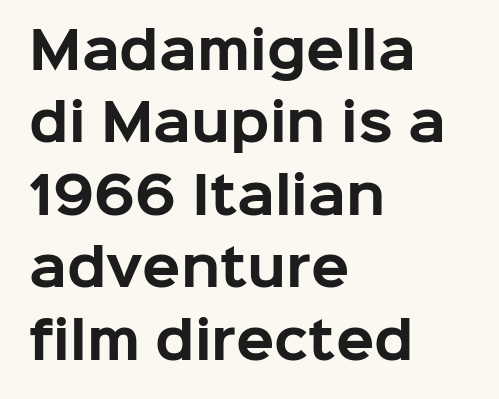
{"serif": "no", "italic": "no", "bold": "yes", "weight": "bold", "width": "normal", "stroke_contrast": "low", "x_height": "medium", "monospaced": "no", "underline": "no", "align": "left", "line_spacing": "normal", "line_spacing_ratio": 1.45, "letter_spacing": "normal", "letter_spacing_em": 0.0, "glyph_px": 50}
